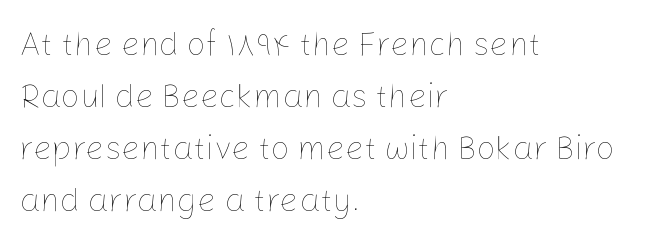
Q: Is the text bold? A: No.
Q: Is the text italic (slanted)? A: No, it is upright.
Q: Is the text underlined? A: No.
Q: How is the paragraph aligned? A: Left-aligned.
Q: Is the spacing between letters normal or unusually wide? A: Normal.
Q: Is the spacing between lines tight, normal or loose? A: Normal.
Q: Width (condensed, normal, or wide)? A: Normal.
Q: Stroke contrast? A: Low.
Q: x-height? A: Medium.
Q: Monospaced? A: No.
